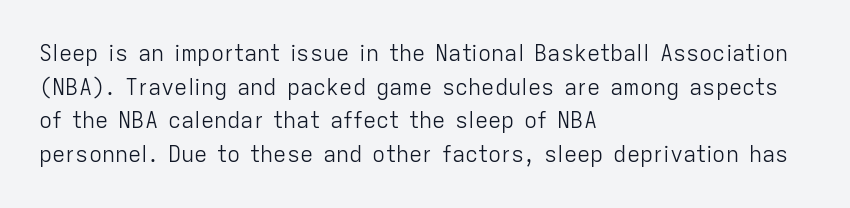
Q: Is the text bold? A: No.
Q: Is the text italic (slanted)? A: No, it is upright.
Q: Is the text underlined? A: No.
Q: How is the paragraph aligned? A: Left-aligned.
Q: Is the spacing between letters normal or unusually wide? A: Normal.
Q: Is the spacing between lines tight, normal or loose? A: Normal.
